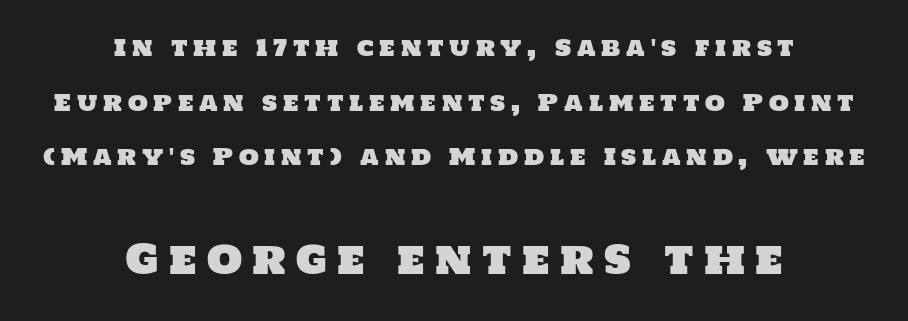
Q: Is the typeface a serif or a sans-serif typeface? A: Sans-serif.
Q: Is the text underlined? A: No.
Q: How is the paragraph aligned? A: Centered.
Q: Is the spacing between letters normal or unusually wide? A: Unusually wide.
Q: Is the spacing between lines tight, normal or loose? A: Loose.
Q: Which block of text is set in a larger size, the first (top) or the second (bottom)? A: The second (bottom) one.
Q: Width (condensed, normal, or wide)? A: Normal.
Q: Stroke contrast? A: Low.
Q: x-height? A: Large.
Q: Monospaced? A: No.
